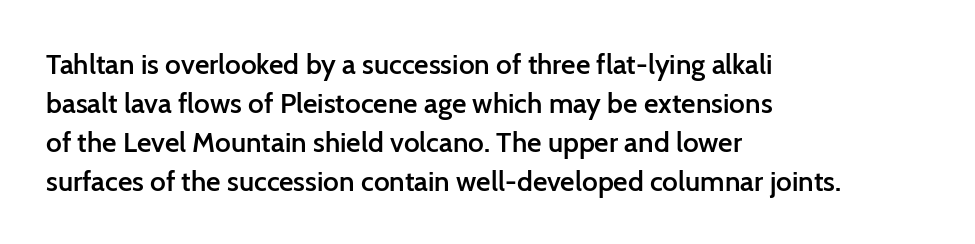
Q: Is the text bold? A: Semi-bold.
Q: Is the text italic (slanted)? A: No, it is upright.
Q: Is the typeface a serif or a sans-serif typeface? A: Sans-serif.
Q: Is the text underlined? A: No.
Q: How is the paragraph aligned? A: Left-aligned.
Q: Is the spacing between letters normal or unusually wide? A: Normal.
Q: Is the spacing between lines tight, normal or loose? A: Normal.
Q: Width (condensed, normal, or wide)? A: Normal.
Q: Stroke contrast? A: Low.
Q: x-height? A: Medium.
Q: Monospaced? A: No.
